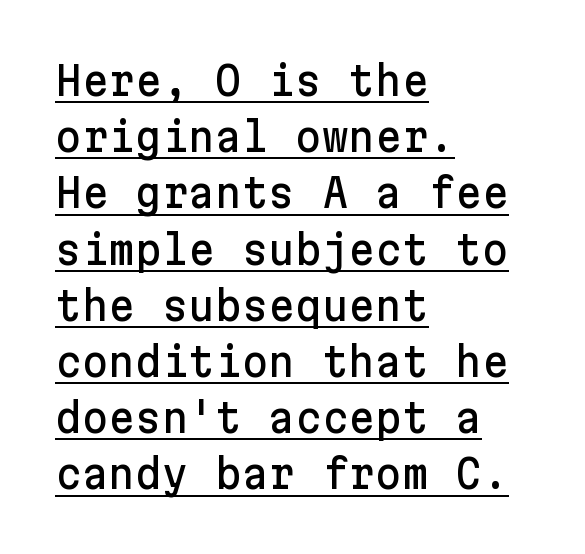
The image shows 41 px sans-serif type, upright; set left-aligned, normal line spacing (1.37x), normal letter spacing, underlined; low stroke contrast and a medium x-height.
